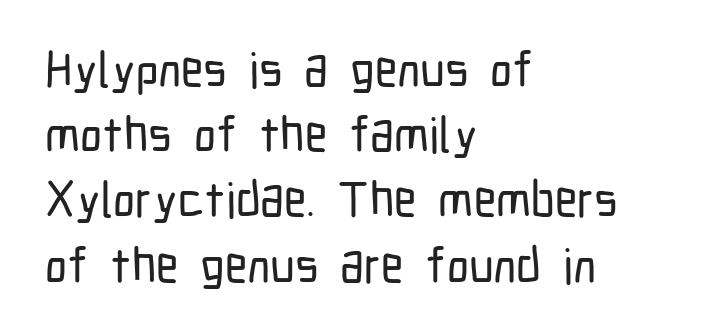
The area under the type is left untouched. Proportional: the letters do not fall into vertical columns. The type sits square on the baseline with zero lean. Notice how descenders clear the ascenders below comfortably — that's standard leading. The letters carry no serifs — their stems end cleanly without finishing strokes. Observe the ordinary spacing: letters are neighbours, not strangers.
